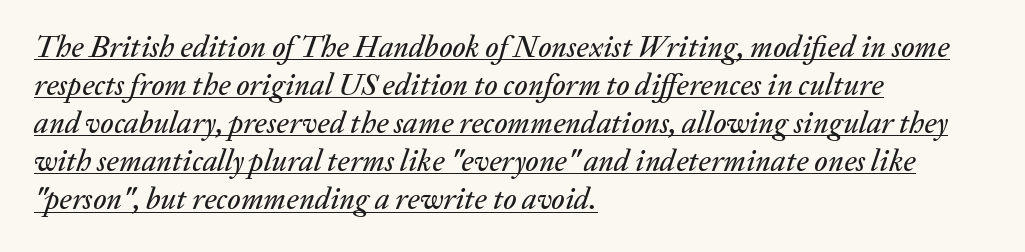
{"italic": "yes", "lean": "right", "slant_degrees": 20, "width": "normal", "stroke_contrast": "low", "x_height": "medium", "monospaced": "no", "underline": "yes", "align": "left", "line_spacing": "normal", "line_spacing_ratio": 1.27, "letter_spacing": "normal", "letter_spacing_em": 0.0, "glyph_px": 30}
